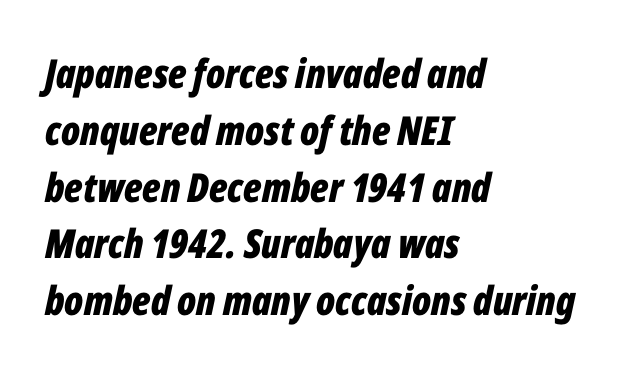
Here the glyphs are tracked normally, forming tight word shapes. It's the slanting kind of type. The rendering uses natural spacing where letterforms have individual widths. Bare-footed words on every line.
